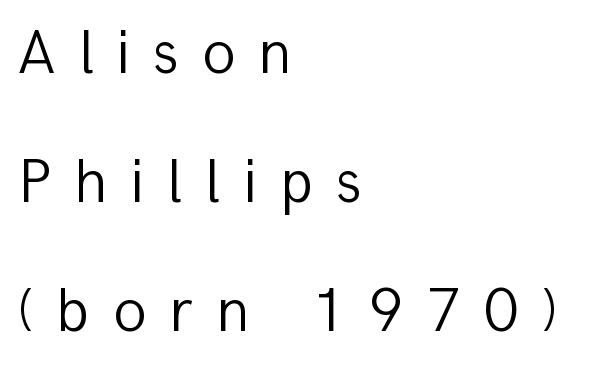
Is this a sans? Yes — the strokes have no serifs. The gaps between neighbouring characters are conspicuously large. Proportional: the letters do not fall into vertical columns. The glyphs are unaccompanied by any horizontal stroke below them. Is there much room between lines? Yes — plenty of vertical air separates them.
